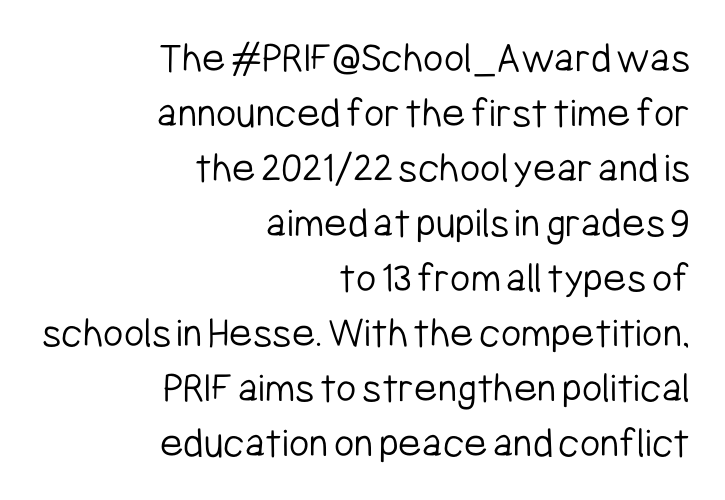
Q: Is the text bold? A: No.
Q: Is the text italic (slanted)? A: No, it is upright.
Q: Is the typeface a serif or a sans-serif typeface? A: Sans-serif.
Q: Is the text underlined? A: No.
Q: How is the paragraph aligned? A: Right-aligned.
Q: Is the spacing between letters normal or unusually wide? A: Normal.
Q: Is the spacing between lines tight, normal or loose? A: Normal.
Q: Width (condensed, normal, or wide)? A: Condensed.
Q: Stroke contrast? A: Low.
Q: x-height? A: Medium.
Q: Monospaced? A: No.
